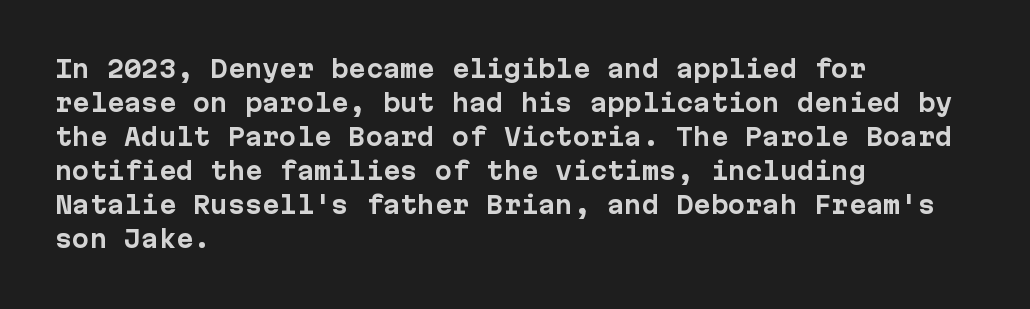
{"italic": "no", "bold": "yes", "underline": "no", "align": "left", "line_spacing": "normal", "line_spacing_ratio": 1.48, "letter_spacing": "normal", "letter_spacing_em": 0.0, "glyph_px": 23}
